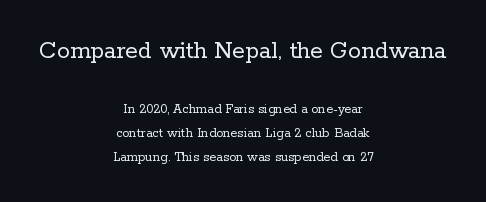
The image shows 26 px text type, upright; set centered, normal line spacing (1.7x), normal letter spacing, not underlined; the first (top) block is 1.86x larger.
